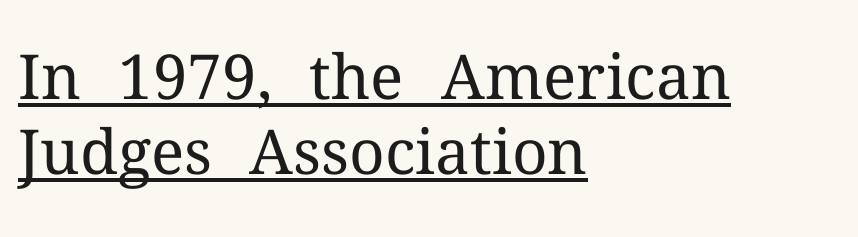
This rendering employs a face with finishing strokes, i.e., a serif. Stroke thickness stays within the range of a standard reading face or lighter. Italic? Not at all — the glyphs are vertical. Beneath each row of characters lies a ruled line. Reading down the block, your eye returns to a fixed left position each line.
